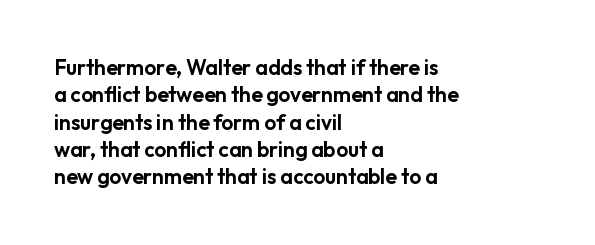
The image shows 21 px text type, upright; set left-aligned, normal line spacing (1.3x), normal letter spacing, not underlined.
